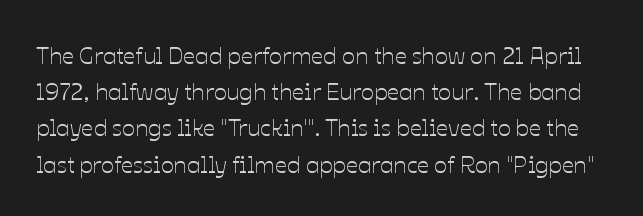
Q: Is the text italic (slanted)? A: No, it is upright.
Q: Is the text underlined? A: No.
Q: Is the spacing between letters normal or unusually wide? A: Normal.
Q: Is the spacing between lines tight, normal or loose? A: Normal.
